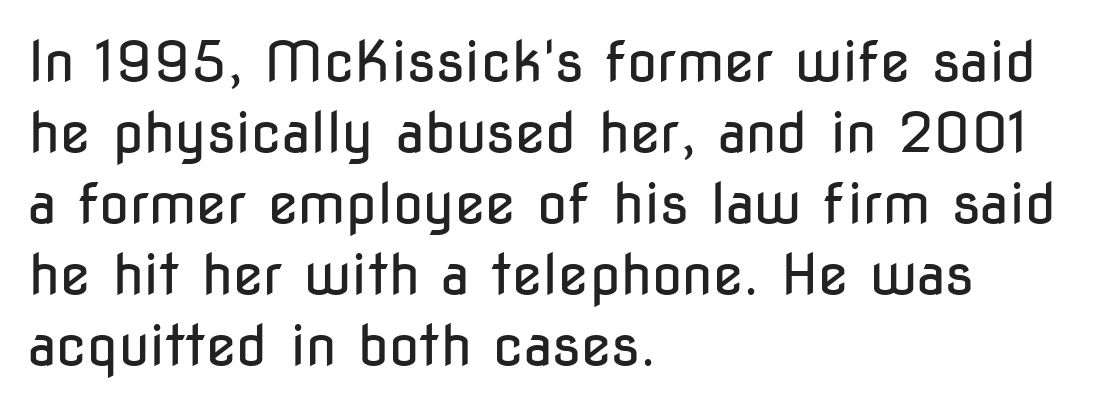
{"serif": "no", "italic": "no", "bold": "no", "weight": "regular", "width": "condensed", "stroke_contrast": "low", "x_height": "medium", "monospaced": "no", "underline": "no", "align": "left", "line_spacing": "normal", "line_spacing_ratio": 1.29, "letter_spacing": "normal", "letter_spacing_em": 0.0, "glyph_px": 55}
